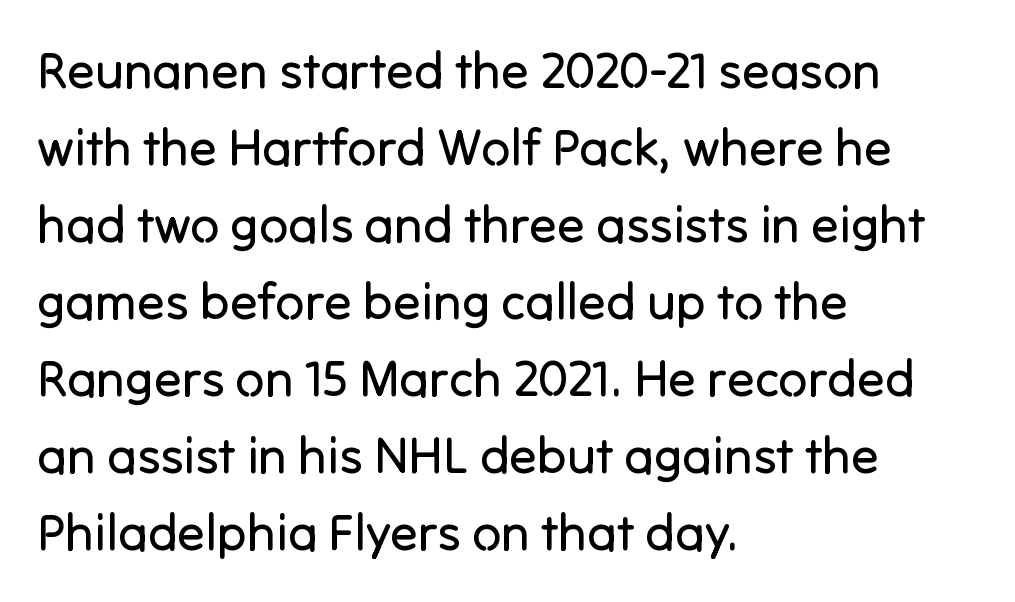
Q: Is the text bold? A: No.
Q: Is the text italic (slanted)? A: No, it is upright.
Q: Is the typeface a serif or a sans-serif typeface? A: Sans-serif.
Q: Is the text underlined? A: No.
Q: How is the paragraph aligned? A: Left-aligned.
Q: Is the spacing between letters normal or unusually wide? A: Normal.
Q: Is the spacing between lines tight, normal or loose? A: Normal.
Q: Width (condensed, normal, or wide)? A: Normal.
Q: Stroke contrast? A: Low.
Q: x-height? A: Medium.
Q: Monospaced? A: No.
